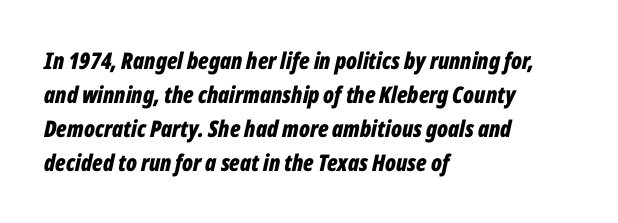
Q: Is the text bold? A: Yes.
Q: Is the text italic (slanted)? A: Yes, it leans right by about 12 degrees.
Q: Is the text underlined? A: No.
Q: How is the paragraph aligned? A: Left-aligned.
Q: Is the spacing between letters normal or unusually wide? A: Normal.
Q: Is the spacing between lines tight, normal or loose? A: Normal.
